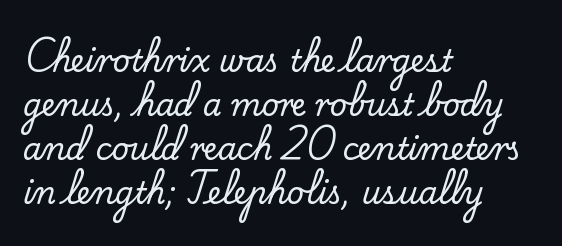
The image shows 30 px serif type; set left-aligned, normal line spacing (1.47x), normal letter spacing, not underlined; low stroke contrast and a small x-height.
